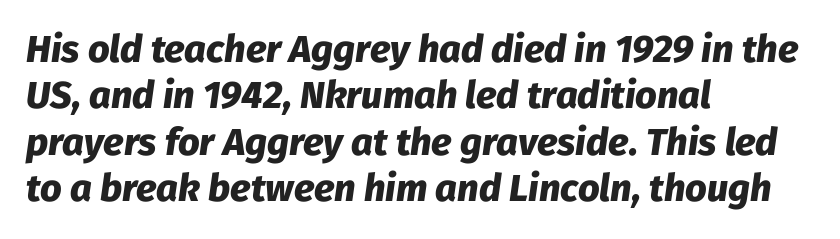
The image shows 38 px heavy type, italic (leaning right); set left-aligned, line spacing 1.22x, normal letter spacing, not underlined; low stroke contrast and a medium x-height.
